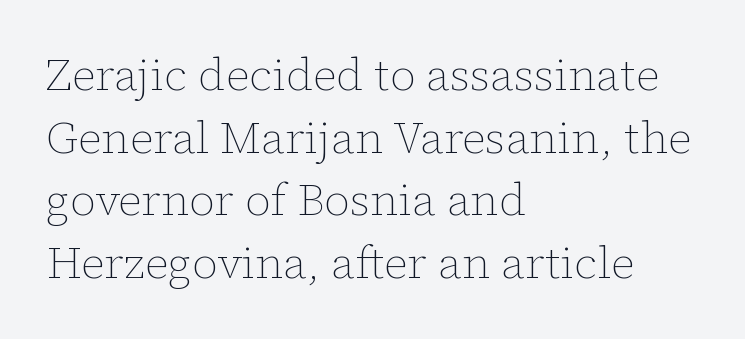
{"italic": "no", "bold": "no", "weight": "thin", "width": "normal", "stroke_contrast": "low", "x_height": "medium", "monospaced": "no", "underline": "no", "align": "left", "line_spacing": "normal", "line_spacing_ratio": 1.39, "letter_spacing": "normal", "letter_spacing_em": 0.0, "glyph_px": 45}
